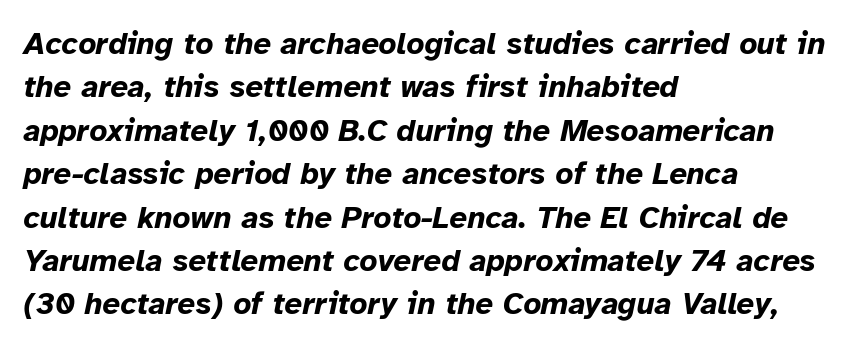
{"italic": "yes", "lean": "right", "slant_degrees": 12, "bold": "yes", "weight": "bold", "width": "normal", "stroke_contrast": "low", "x_height": "medium", "monospaced": "no", "underline": "no", "align": "left", "line_spacing": "normal", "line_spacing_ratio": 1.4, "letter_spacing": "normal", "letter_spacing_em": 0.0, "glyph_px": 31}
